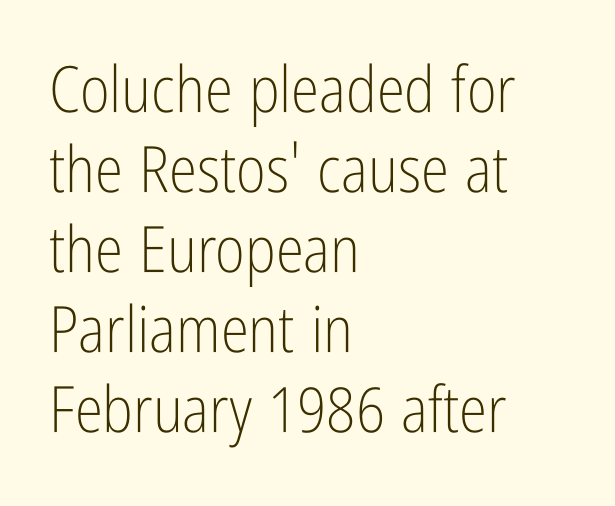
{"serif": "no", "italic": "no", "bold": "no", "weight": "light", "width": "condensed", "stroke_contrast": "low", "x_height": "medium", "monospaced": "no", "underline": "no", "align": "left", "line_spacing": "normal", "line_spacing_ratio": 1.25, "letter_spacing": "normal", "letter_spacing_em": 0.0, "glyph_px": 64}
